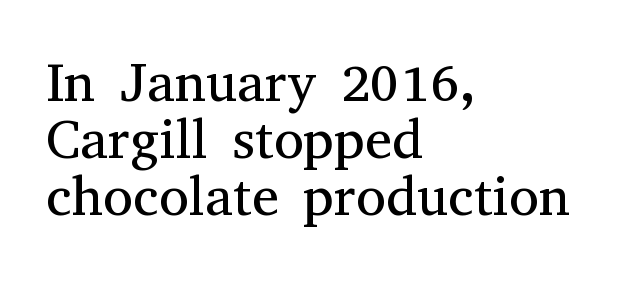
Horizontally, the lines are justified to the leading edge only. The letters look calm and open, with moderate or lighter stems. Has an underline been added? It has not. Is this a fixed-width face? No — the glyphs have proportional, varying widths.
